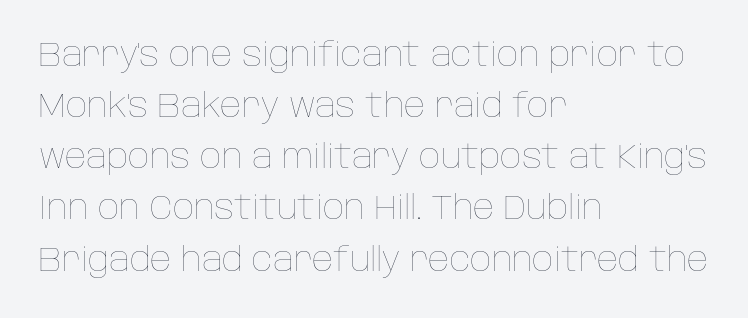
Q: Is the text bold? A: No.
Q: Is the text italic (slanted)? A: No, it is upright.
Q: Is the text underlined? A: No.
Q: How is the paragraph aligned? A: Left-aligned.
Q: Is the spacing between letters normal or unusually wide? A: Normal.
Q: Is the spacing between lines tight, normal or loose? A: Normal.
Q: Width (condensed, normal, or wide)? A: Normal.
Q: Stroke contrast? A: Low.
Q: x-height? A: Large.
Q: Monospaced? A: No.
